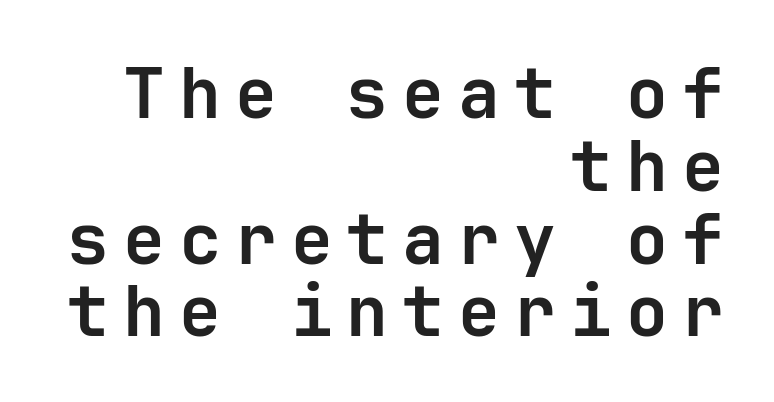
The image shows 70 px semibold sans-serif type, upright; set right-aligned, tight line spacing (1.04x), unusually wide letter spacing (+0.2 em), not underlined; low stroke contrast and a medium x-height.
